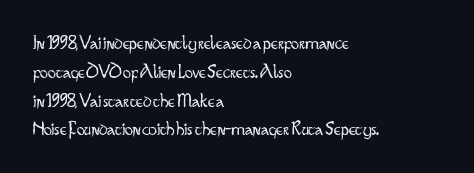
Vertical strokes here are truly vertical. The typesetting does not lean heavy: it is not bold. These lines keep a tight, regular rhythm from letter to letter. Anything drawn beneath the words? Only blank space. The designer left line spacing at the default. Caption: multi-line text, flush left, ragged right.
